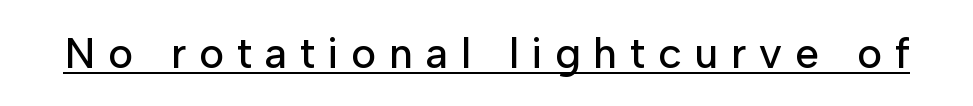
The image shows 43 px sans-serif type, upright; set unusually wide letter spacing (+0.3 em), underlined; low stroke contrast and a medium x-height.
